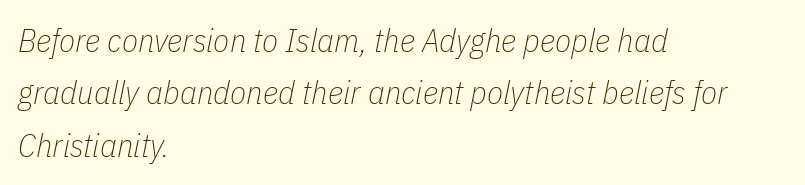
Q: Is the text bold? A: No.
Q: Is the text italic (slanted)? A: Yes, it leans right by about 11 degrees.
Q: Is the text underlined? A: No.
Q: How is the paragraph aligned? A: Left-aligned.
Q: Is the spacing between letters normal or unusually wide? A: Normal.
Q: Is the spacing between lines tight, normal or loose? A: Normal.
Q: Width (condensed, normal, or wide)? A: Condensed.
Q: Stroke contrast? A: Low.
Q: x-height? A: Medium.
Q: Monospaced? A: No.
